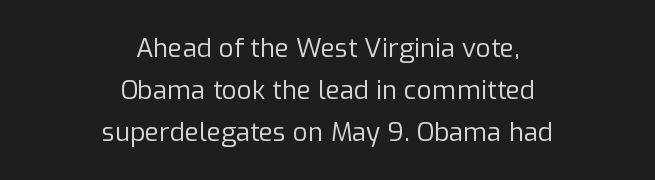
{"italic": "no", "bold": "no", "underline": "no", "align": "center", "line_spacing": "normal", "line_spacing_ratio": 1.61, "letter_spacing": "normal", "letter_spacing_em": 0.0, "glyph_px": 26}
